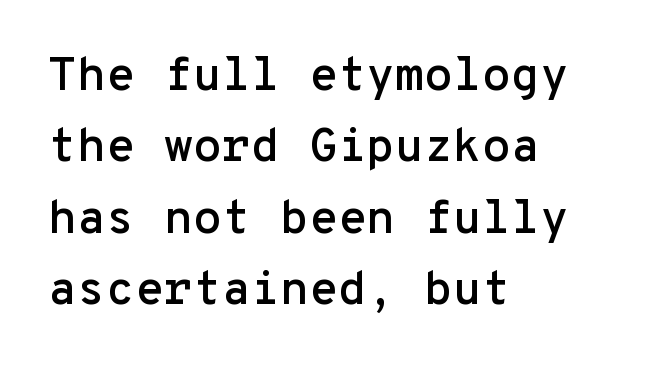
The image shows 47 px sans-serif type, upright, monospaced; set left-aligned, normal line spacing (1.52x), normal letter spacing, not underlined; low stroke contrast and a medium x-height.
